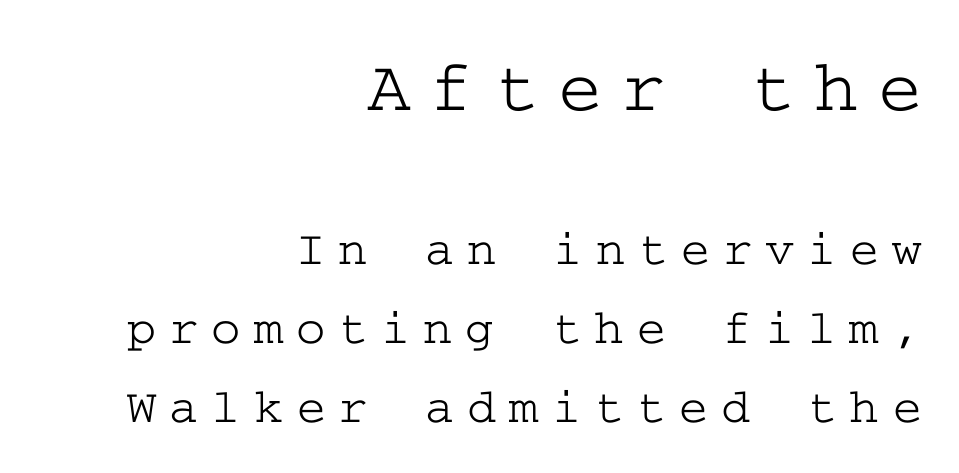
{"serif": "yes", "italic": "no", "width": "wide", "stroke_contrast": "low", "x_height": "medium", "underline": "no", "align": "right", "line_spacing": "normal", "line_spacing_ratio": 1.58, "letter_spacing": "wide", "letter_spacing_em": 0.26, "larger_block": "first", "size_ratio": 1.5, "glyph_px": 75}
